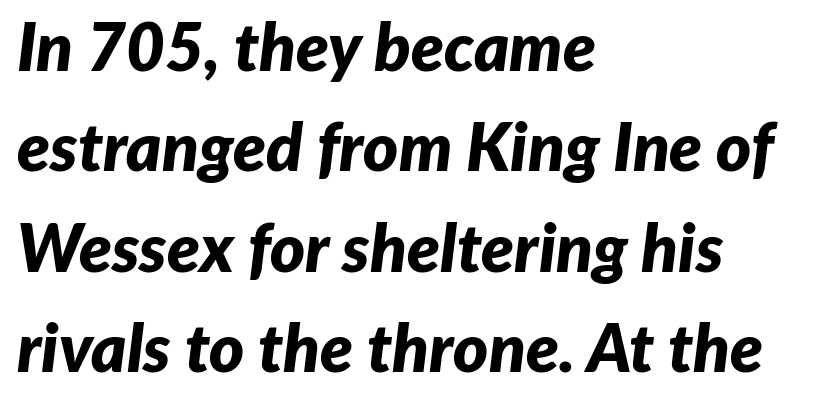
Q: Is the text bold? A: Yes.
Q: Is the text italic (slanted)? A: Yes, it leans right by about 7 degrees.
Q: Is the text underlined? A: No.
Q: How is the paragraph aligned? A: Left-aligned.
Q: Is the spacing between letters normal or unusually wide? A: Normal.
Q: Is the spacing between lines tight, normal or loose? A: Normal.
Q: Width (condensed, normal, or wide)? A: Normal.
Q: Stroke contrast? A: Low.
Q: x-height? A: Medium.
Q: Monospaced? A: No.
